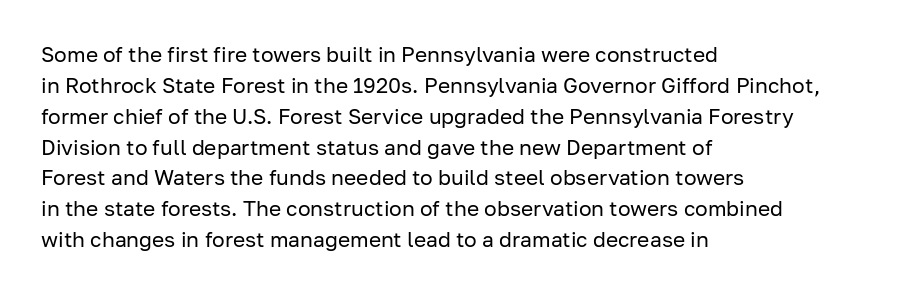
If you drew a line through each stem, it would be perfectly vertical. Leftover space on each line is placed entirely after the last word. The vertical gap from one line to the next is medium. The specimen omits any rule beneath the text block's lines.
